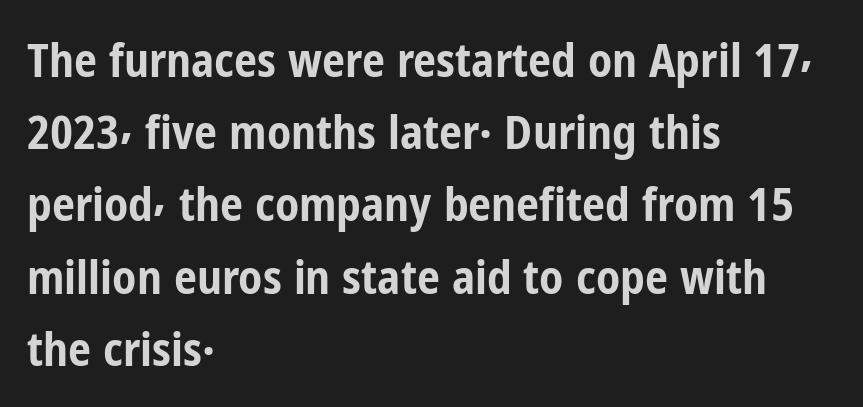
{"serif": "no", "italic": "no", "bold": "yes", "weight": "bold", "width": "condensed", "stroke_contrast": "low", "x_height": "medium", "monospaced": "no", "underline": "no", "align": "left", "line_spacing": "normal", "line_spacing_ratio": 1.57, "letter_spacing": "normal", "letter_spacing_em": 0.0, "glyph_px": 46}
